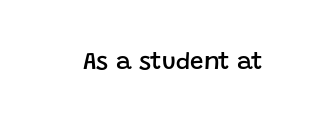
Q: Is the text bold? A: Semi-bold.
Q: Is the text italic (slanted)? A: No, it is upright.
Q: Is the text underlined? A: No.
Q: Is the spacing between letters normal or unusually wide? A: Normal.
